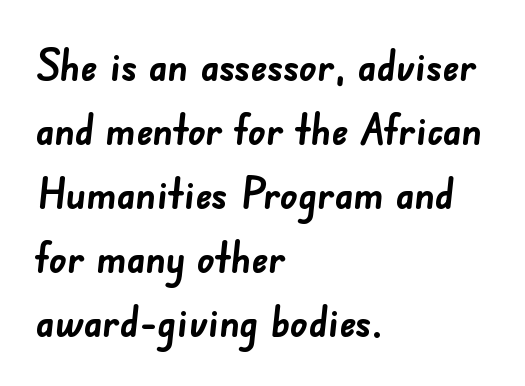
The image shows 43 px semibold sans-serif type; set left-aligned, normal line spacing (1.49x), normal letter spacing, not underlined; low stroke contrast and a small x-height.
